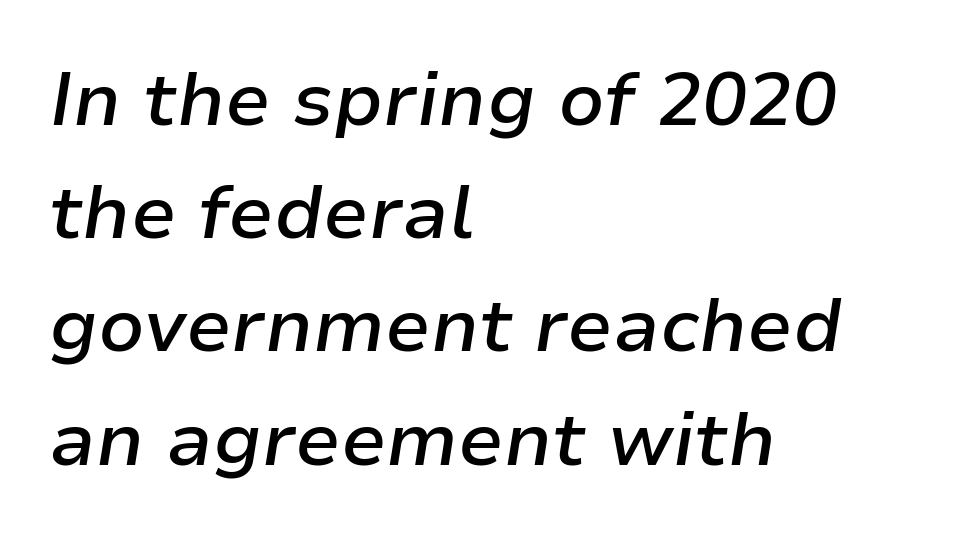
{"italic": "yes", "lean": "right", "slant_degrees": 9, "bold": "semi", "weight": "semibold", "width": "normal", "stroke_contrast": "low", "x_height": "medium", "monospaced": "no", "underline": "no", "align": "left", "line_spacing": "normal", "line_spacing_ratio": 1.51, "letter_spacing": "normal", "letter_spacing_em": 0.0, "glyph_px": 75}
